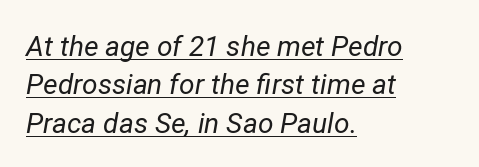
{"italic": "yes", "lean": "right", "slant_degrees": 12, "bold": "no", "weight": "regular", "width": "normal", "stroke_contrast": "low", "x_height": "medium", "monospaced": "no", "underline": "yes", "align": "left", "line_spacing": "normal", "line_spacing_ratio": 1.37, "letter_spacing": "normal", "letter_spacing_em": 0.0, "glyph_px": 28}
